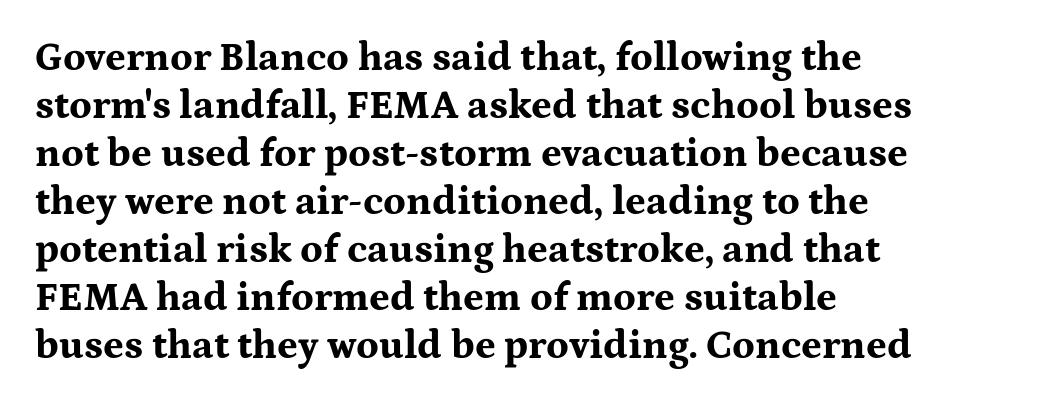
Q: Is the text bold? A: Yes.
Q: Is the text italic (slanted)? A: No, it is upright.
Q: Is the typeface a serif or a sans-serif typeface? A: Serif.
Q: Is the text underlined? A: No.
Q: How is the paragraph aligned? A: Left-aligned.
Q: Is the spacing between letters normal or unusually wide? A: Normal.
Q: Width (condensed, normal, or wide)? A: Wide.
Q: Stroke contrast? A: Medium.
Q: x-height? A: Medium.
Q: Monospaced? A: No.
